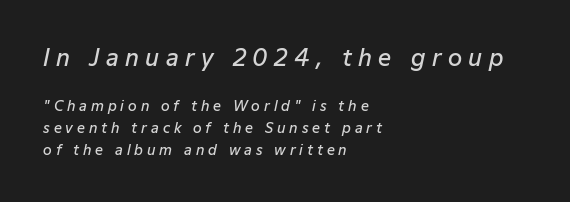
{"italic": "yes", "lean": "right", "slant_degrees": 12, "bold": "semi", "underline": "no", "align": "left", "line_spacing": "normal", "line_spacing_ratio": 1.56, "letter_spacing": "wide", "letter_spacing_em": 0.28, "larger_block": "first", "size_ratio": 1.64, "glyph_px": 23}
